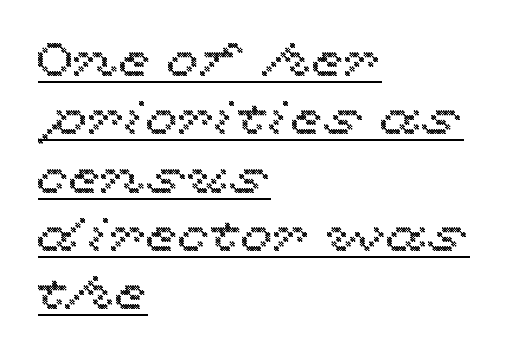
The image shows 47 px wide type; set left-aligned, line spacing 1.24x, normal letter spacing, underlined; a medium x-height.
